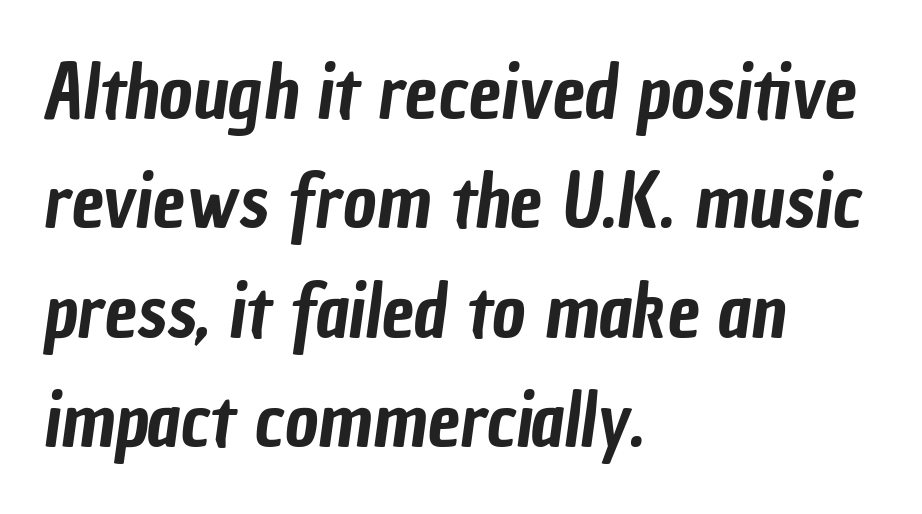
Q: Is the typeface a serif or a sans-serif typeface? A: Sans-serif.
Q: Is the text underlined? A: No.
Q: How is the paragraph aligned? A: Left-aligned.
Q: Is the spacing between letters normal or unusually wide? A: Normal.
Q: Is the spacing between lines tight, normal or loose? A: Normal.
Q: Width (condensed, normal, or wide)? A: Condensed.
Q: Stroke contrast? A: Low.
Q: x-height? A: Medium.
Q: Monospaced? A: No.
